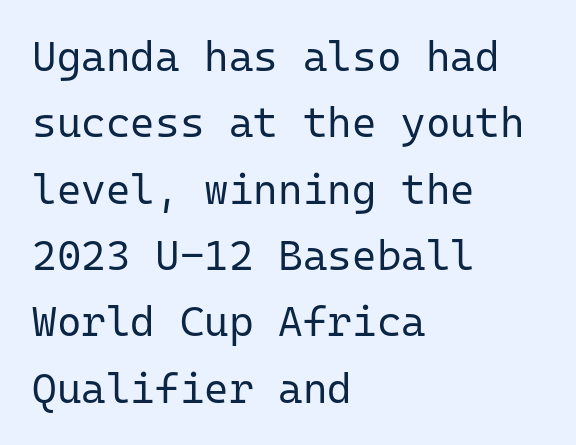
The image shows 42 px regular-weight sans-serif type, upright, monospaced; set left-aligned, normal line spacing (1.58x), normal letter spacing, not underlined; low stroke contrast and a medium x-height.
